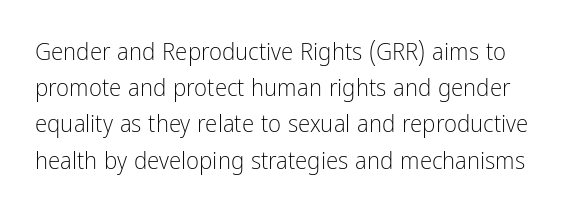
Q: Is the text bold? A: No.
Q: Is the text italic (slanted)? A: No, it is upright.
Q: Is the text underlined? A: No.
Q: Is the spacing between letters normal or unusually wide? A: Normal.
Q: Is the spacing between lines tight, normal or loose? A: Normal.
